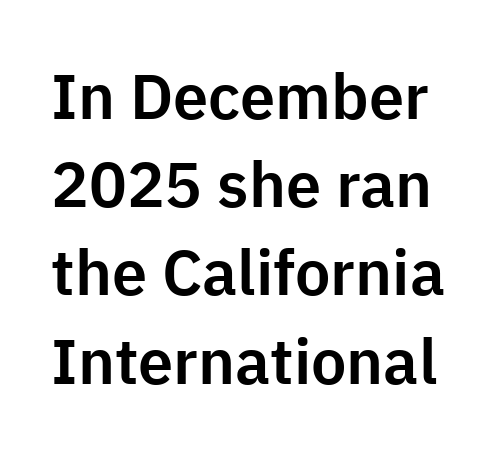
{"serif": "no", "italic": "no", "width": "normal", "stroke_contrast": "low", "x_height": "medium", "monospaced": "no", "underline": "no", "line_spacing": "normal", "line_spacing_ratio": 1.4, "letter_spacing": "normal", "letter_spacing_em": 0.0, "glyph_px": 63}
